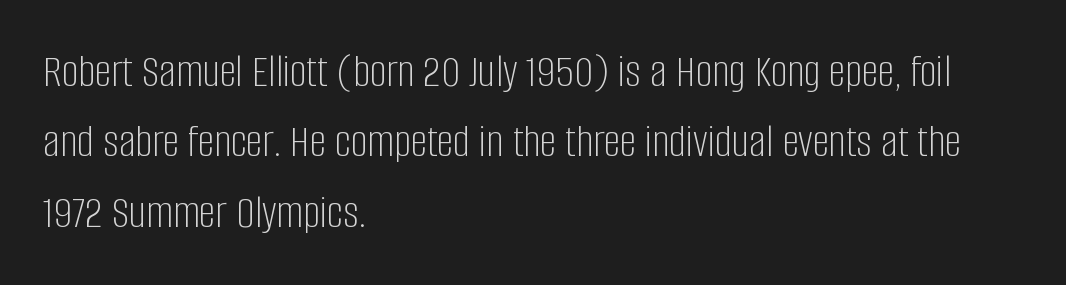
{"serif": "no", "italic": "no", "bold": "no", "weight": "light", "width": "condensed", "stroke_contrast": "low", "x_height": "large", "monospaced": "no", "underline": "no", "align": "left", "line_spacing": "normal", "line_spacing_ratio": 1.5, "letter_spacing": "normal", "letter_spacing_em": 0.0, "glyph_px": 47}
